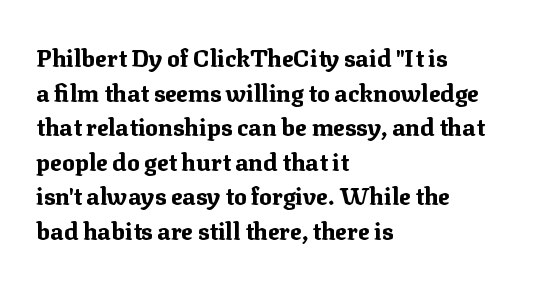
Q: Is the text bold? A: Yes.
Q: Is the text italic (slanted)? A: No, it is upright.
Q: Is the text underlined? A: No.
Q: How is the paragraph aligned? A: Left-aligned.
Q: Is the spacing between letters normal or unusually wide? A: Normal.
Q: Is the spacing between lines tight, normal or loose? A: Normal.
